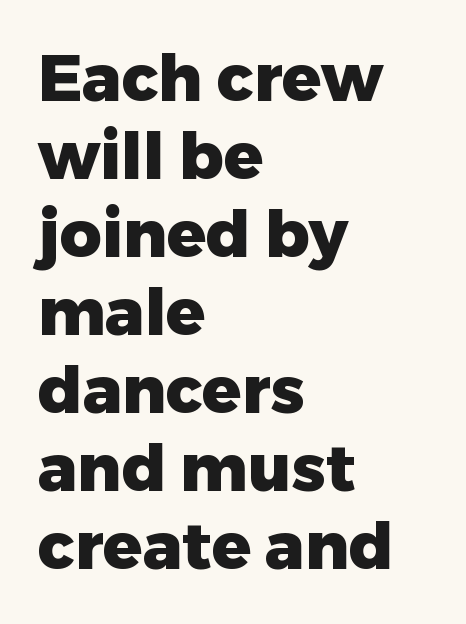
{"serif": "no", "italic": "no", "bold": "yes", "weight": "heavy", "width": "normal", "stroke_contrast": "low", "x_height": "medium", "monospaced": "no", "underline": "no", "align": "left", "line_spacing_ratio": 1.2, "letter_spacing": "normal", "letter_spacing_em": 0.0, "glyph_px": 65}
